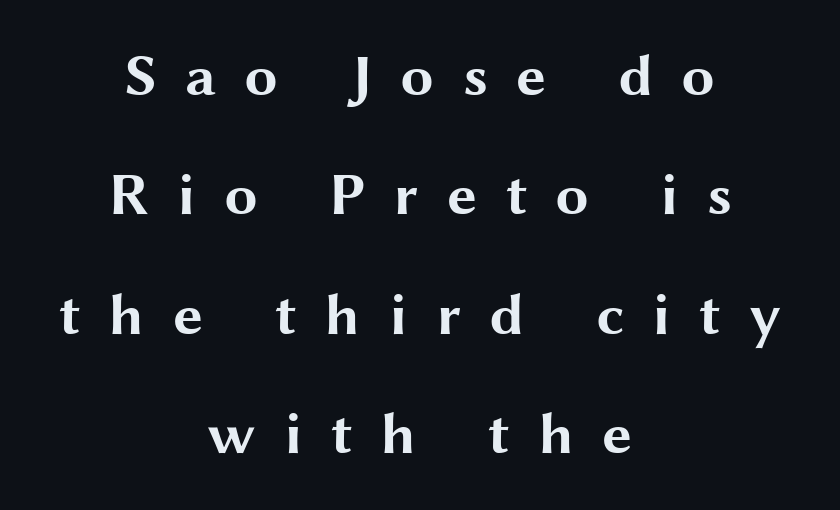
{"serif": "no", "italic": "no", "bold": "yes", "weight": "bold", "width": "wide", "stroke_contrast": "medium", "x_height": "medium", "monospaced": "no", "underline": "no", "align": "center", "line_spacing": "loose", "line_spacing_ratio": 1.99, "letter_spacing": "wide", "letter_spacing_em": 0.47, "glyph_px": 60}
